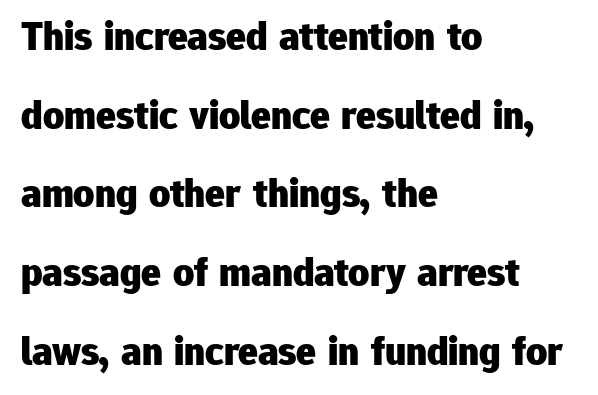
Q: Is the text bold? A: Yes.
Q: Is the text italic (slanted)? A: No, it is upright.
Q: Is the typeface a serif or a sans-serif typeface? A: Sans-serif.
Q: Is the text underlined? A: No.
Q: How is the paragraph aligned? A: Left-aligned.
Q: Is the spacing between letters normal or unusually wide? A: Normal.
Q: Is the spacing between lines tight, normal or loose? A: Loose.
Q: Width (condensed, normal, or wide)? A: Normal.
Q: Stroke contrast? A: Low.
Q: x-height? A: Medium.
Q: Monospaced? A: No.
